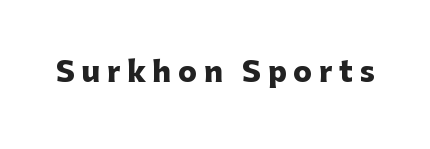
Honestly, there is no underline to notice here at all. The rendering uses a bold face; every stroke is thick and dark. Does the lettering tilt? It doesn't — this is upright. The characters display no serif detailing; their extremities are plain.
